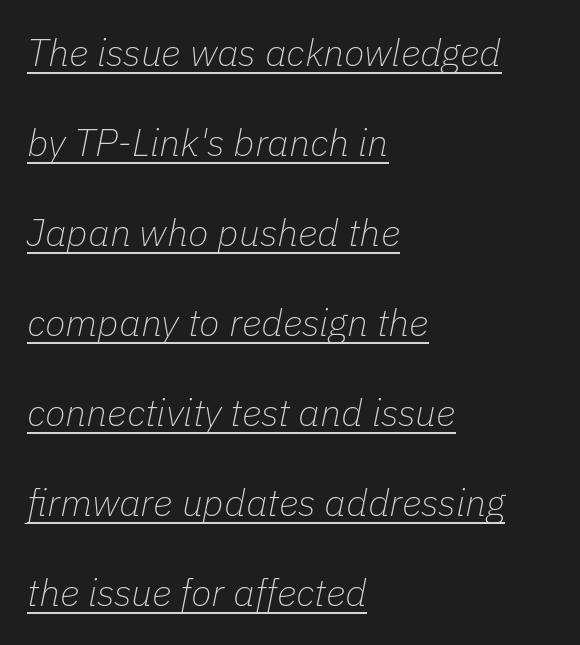
Q: Is the text bold? A: No.
Q: Is the text italic (slanted)? A: Yes, it leans right by about 11 degrees.
Q: Is the text underlined? A: Yes.
Q: How is the paragraph aligned? A: Left-aligned.
Q: Is the spacing between letters normal or unusually wide? A: Normal.
Q: Is the spacing between lines tight, normal or loose? A: Loose.
Q: Width (condensed, normal, or wide)? A: Normal.
Q: Stroke contrast? A: Low.
Q: x-height? A: Medium.
Q: Monospaced? A: No.
